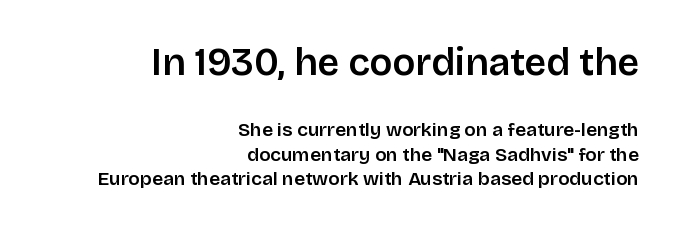
The image shows 38 px sans-serif type, upright; set right-aligned, normal line spacing (1.29x), normal letter spacing, not underlined; the first (top) block is 2.0x larger; low stroke contrast and a large x-height.
